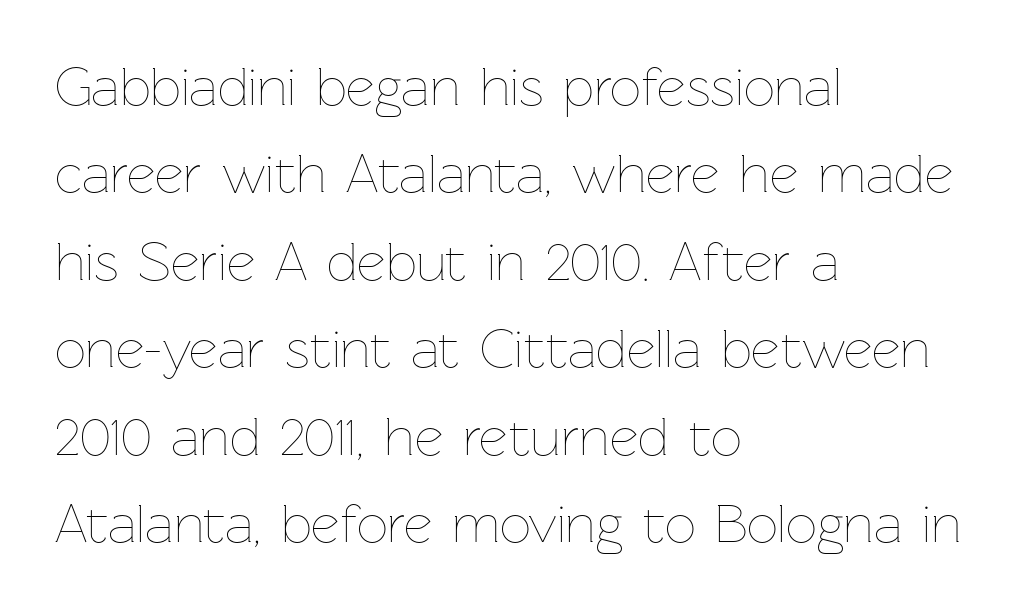
The image shows 55 px thin type, upright; set left-aligned, normal line spacing (1.59x), normal letter spacing, not underlined; low stroke contrast and a medium x-height.
